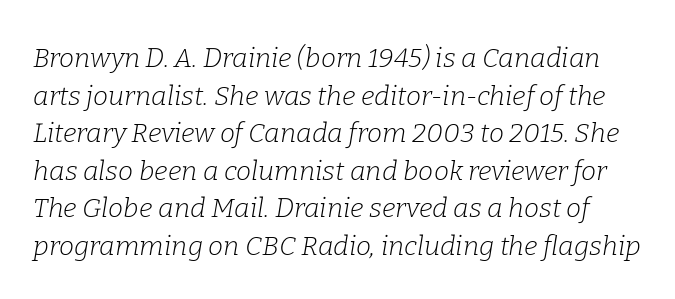
No word sits above an underline. Style check: oblique. Baseline-to-baseline distance is the conventional proportion of letter height. In terms of letterspacing, this is plain default setting. The letters look calm and open, with moderate or lighter stems.
